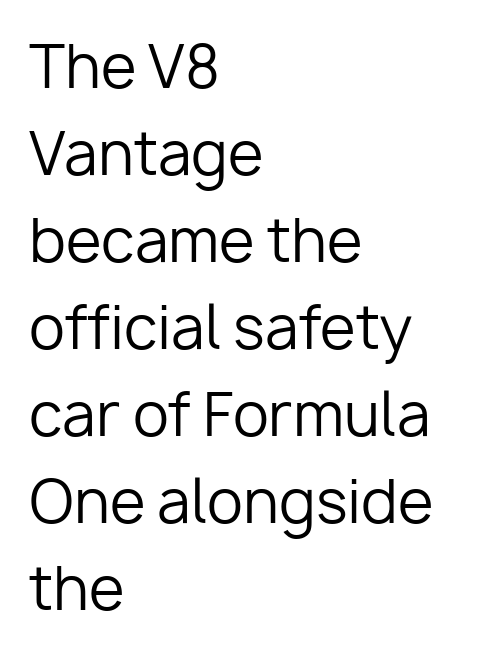
The letters advance in unequal steps, a hallmark of proportional type. The font's upright variant was chosen for this text. One glance says typical: line gaps are just what's usual. Nothing sits at the stroke ends, so this counts as sans-serif. The compositor pushed each line to the left boundary.
